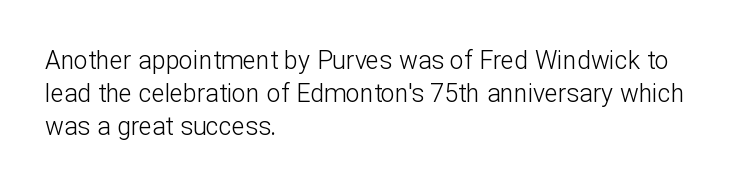
Q: Is the text bold? A: No.
Q: Is the text italic (slanted)? A: No, it is upright.
Q: Is the text underlined? A: No.
Q: How is the paragraph aligned? A: Left-aligned.
Q: Is the spacing between letters normal or unusually wide? A: Normal.
Q: Is the spacing between lines tight, normal or loose? A: Normal.
